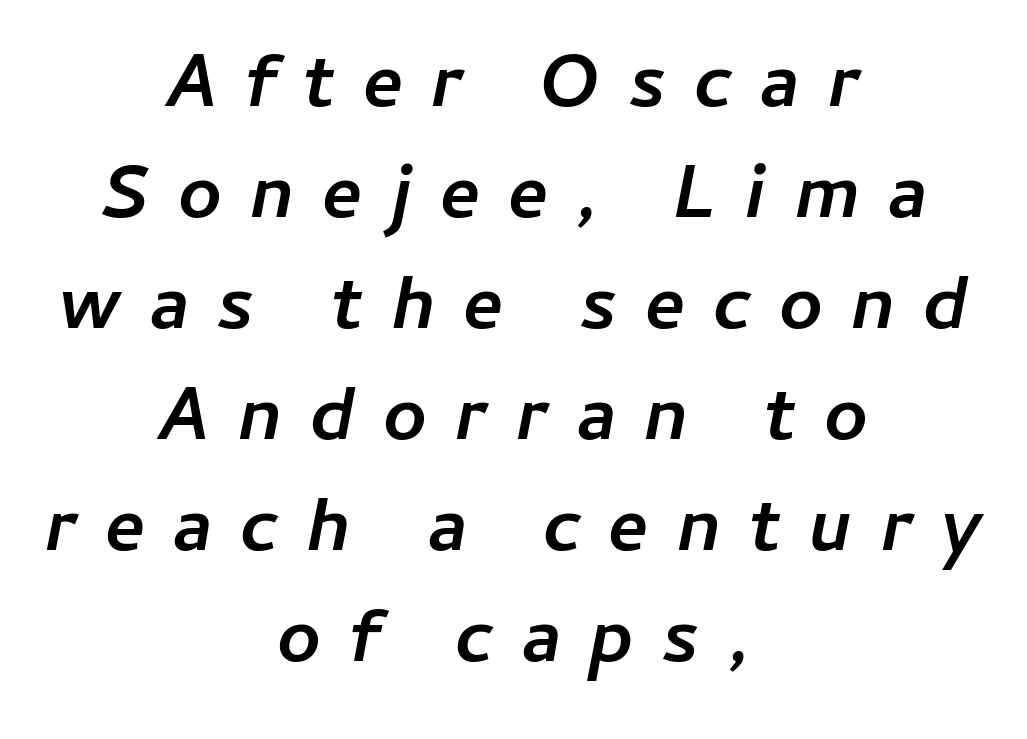
Looking at the ascenders, they clearly lean. These lines carry a lot of weight — the face is fully bold. Caption: multi-line text, centered on the measure. Is this a fixed-width face? No — the glyphs have proportional, varying widths. Has an underline been added? It has not.
